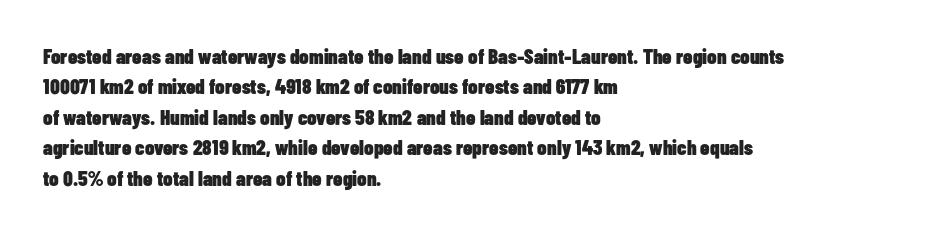
Q: Is the text bold? A: Yes.
Q: Is the text italic (slanted)? A: No, it is upright.
Q: Is the text underlined? A: No.
Q: How is the paragraph aligned? A: Left-aligned.
Q: Is the spacing between letters normal or unusually wide? A: Normal.
Q: Is the spacing between lines tight, normal or loose? A: Normal.
